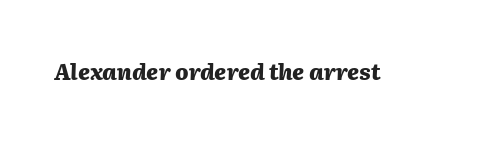
The image shows 22 px bold type, italic (leaning right); set normal letter spacing, not underlined.
